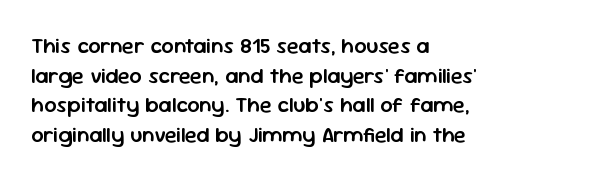
The image shows 22 px text type, upright; set left-aligned, normal line spacing (1.35x), normal letter spacing, not underlined.
